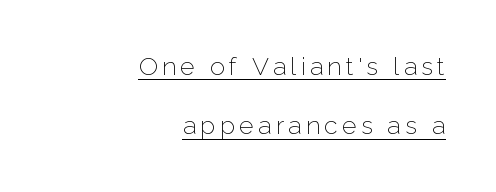
Q: Is the text bold? A: No.
Q: Is the text italic (slanted)? A: No, it is upright.
Q: Is the text underlined? A: Yes.
Q: How is the paragraph aligned? A: Right-aligned.
Q: Is the spacing between lines tight, normal or loose? A: Loose.
